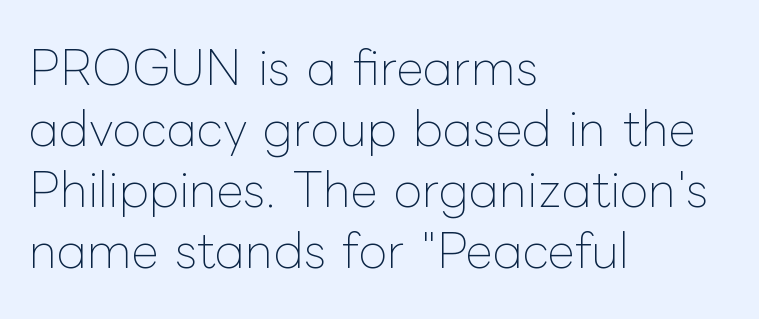
The image shows 47 px thin type, upright; set left-aligned, normal line spacing (1.3x), normal letter spacing, not underlined; low stroke contrast and a medium x-height.
